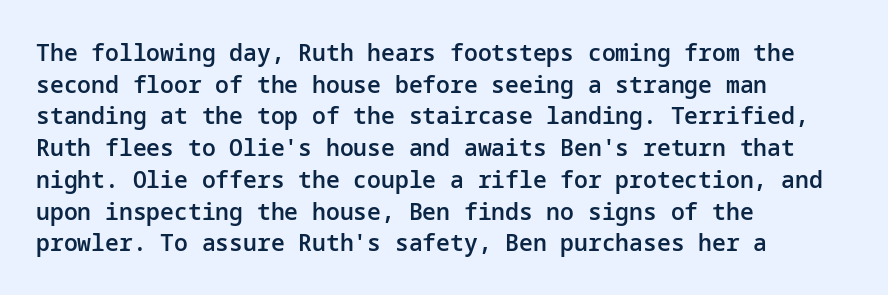
How would I describe the line gaps? Plain and ordinary. A fair bit of extra ink — the face is semibold, not bold. Check the space under the baseline: it is left empty. Style check: upright.
